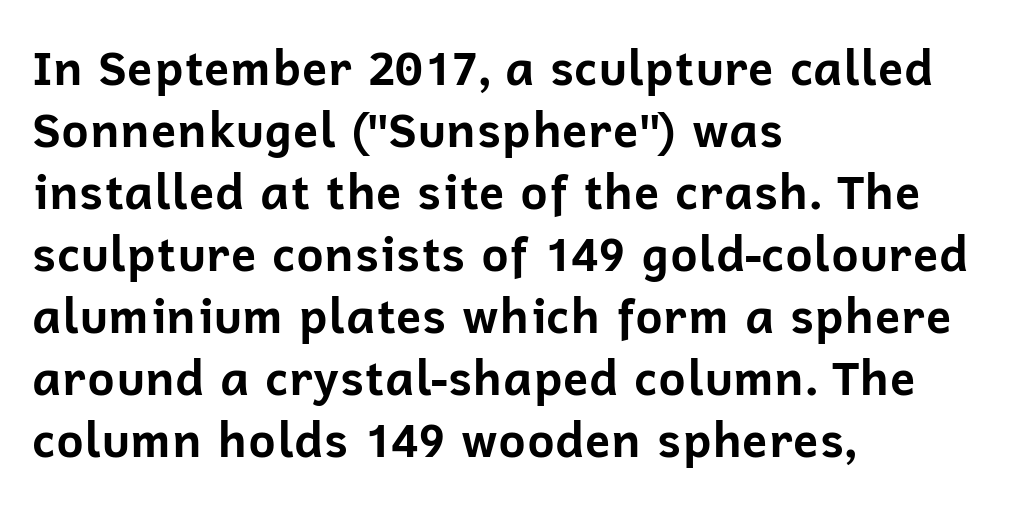
Q: Is the text bold? A: Yes.
Q: Is the text italic (slanted)? A: No, it is upright.
Q: Is the typeface a serif or a sans-serif typeface? A: Sans-serif.
Q: Is the text underlined? A: No.
Q: How is the paragraph aligned? A: Left-aligned.
Q: Is the spacing between letters normal or unusually wide? A: Normal.
Q: Is the spacing between lines tight, normal or loose? A: Normal.
Q: Width (condensed, normal, or wide)? A: Normal.
Q: Stroke contrast? A: Low.
Q: x-height? A: Medium.
Q: Monospaced? A: No.
